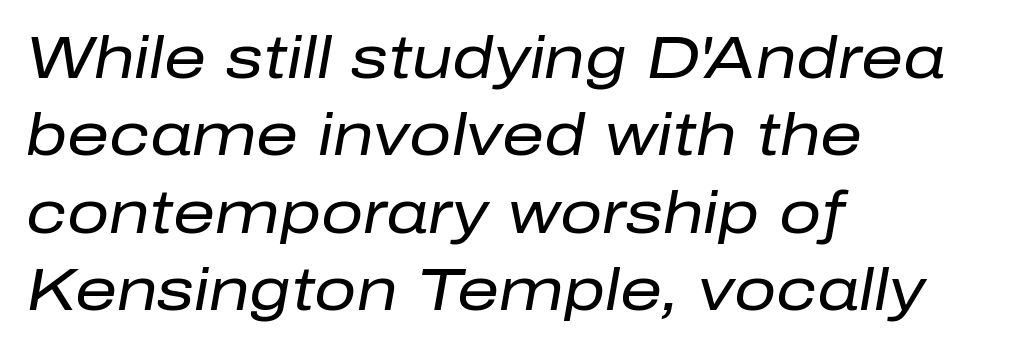
{"italic": "yes", "lean": "right", "slant_degrees": 10, "bold": "no", "weight": "regular", "width": "normal", "stroke_contrast": "low", "x_height": "medium", "monospaced": "no", "underline": "no", "align": "left", "line_spacing": "normal", "line_spacing_ratio": 1.31, "letter_spacing": "normal", "letter_spacing_em": 0.0, "glyph_px": 59}
